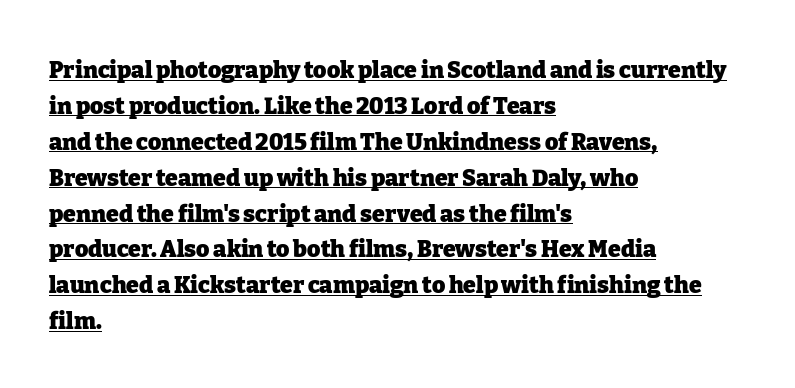
The image shows 23 px bold type, upright; set left-aligned, normal line spacing (1.56x), normal letter spacing, underlined.
